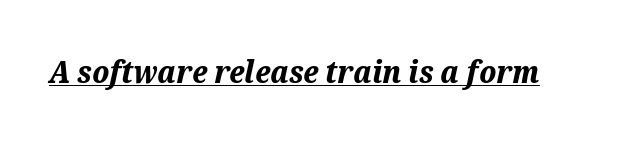
The image shows 31 px bold type, italic (leaning right); set normal letter spacing, underlined; medium stroke contrast and a medium x-height.
